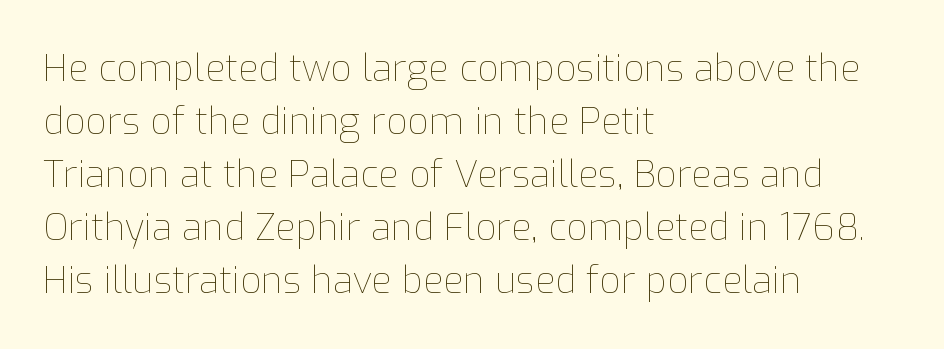
Q: Is the text bold? A: No.
Q: Is the text italic (slanted)? A: No, it is upright.
Q: Is the text underlined? A: No.
Q: How is the paragraph aligned? A: Left-aligned.
Q: Is the spacing between letters normal or unusually wide? A: Normal.
Q: Is the spacing between lines tight, normal or loose? A: Normal.
Q: Width (condensed, normal, or wide)? A: Normal.
Q: Stroke contrast? A: Low.
Q: x-height? A: Medium.
Q: Monospaced? A: No.
